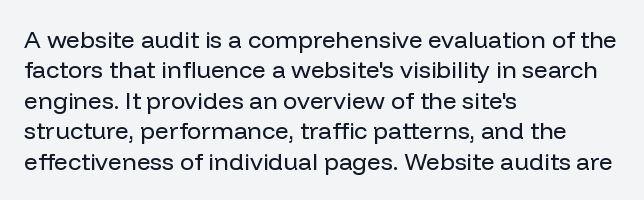
{"italic": "no", "bold": "no", "underline": "no", "align": "left", "line_spacing": "normal", "line_spacing_ratio": 1.27, "letter_spacing": "normal", "letter_spacing_em": 0.0, "glyph_px": 24}
